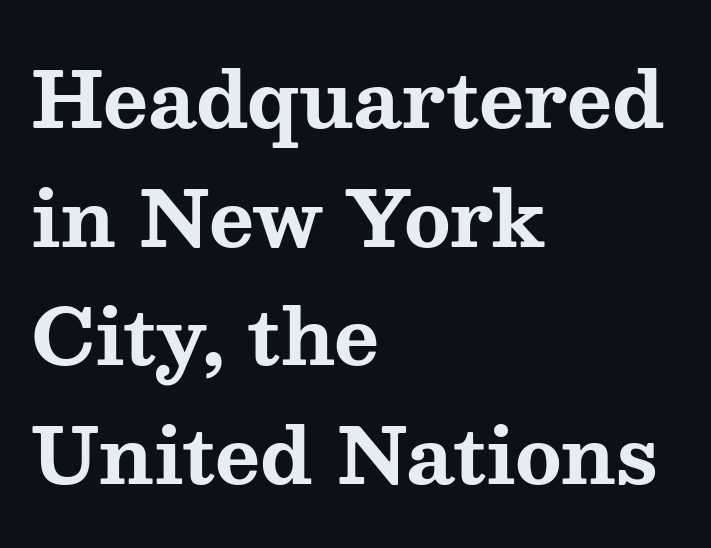
{"serif": "yes", "italic": "no", "bold": "yes", "weight": "bold", "width": "wide", "stroke_contrast": "medium", "x_height": "medium", "monospaced": "no", "underline": "no", "align": "left", "line_spacing": "normal", "line_spacing_ratio": 1.54, "letter_spacing": "normal", "letter_spacing_em": 0.0, "glyph_px": 77}
